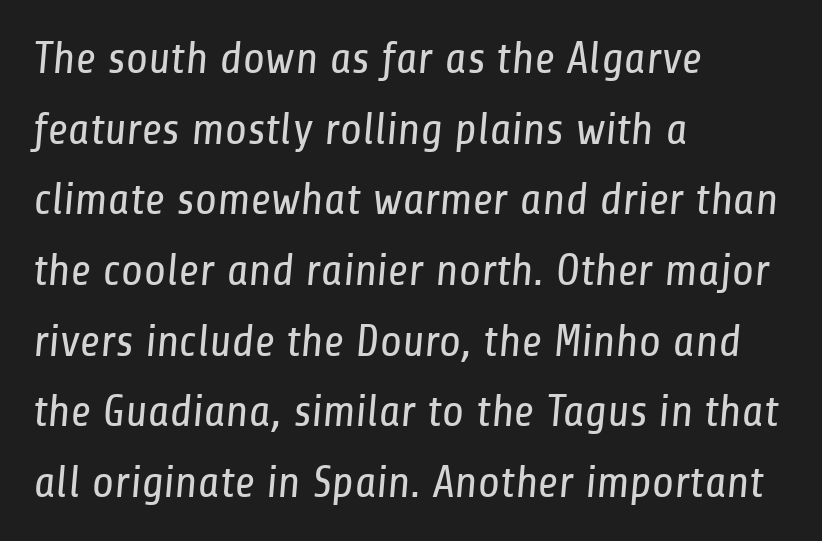
Is this a fixed-width face? No — the glyphs have proportional, varying widths. Leading matches the norm, producing a regular column. Ink coverage per letter is moderate at most. Clear beneath every line of the passage. Regarding serifs, this sample does without them.
